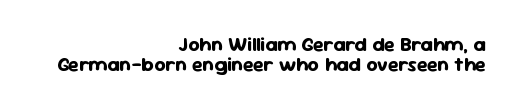
The image shows 20 px bold type, upright; set right-aligned, tight line spacing (1.02x), normal letter spacing, not underlined.
